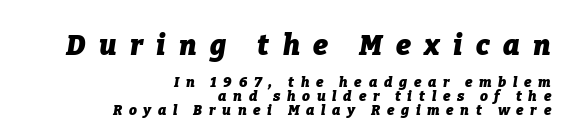
The image shows 28 px heavy type, italic (leaning right); set right-aligned, tight line spacing (0.99x), unusually wide letter spacing (+0.48 em), not underlined; the first (top) block is 2.0x larger; low stroke contrast and a medium x-height.
